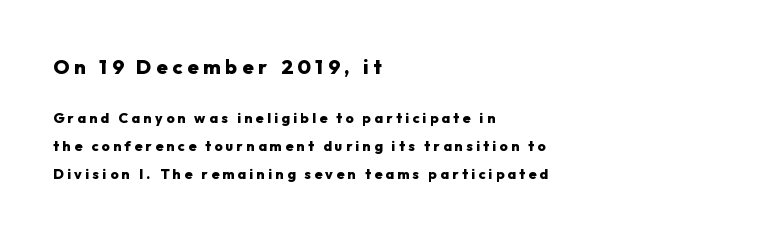
Q: Is the text bold? A: Yes.
Q: Is the text italic (slanted)? A: No, it is upright.
Q: Is the text underlined? A: No.
Q: How is the paragraph aligned? A: Left-aligned.
Q: Is the spacing between letters normal or unusually wide? A: Unusually wide.
Q: Is the spacing between lines tight, normal or loose? A: Loose.
Q: Which block of text is set in a larger size, the first (top) or the second (bottom)? A: The first (top) one.
